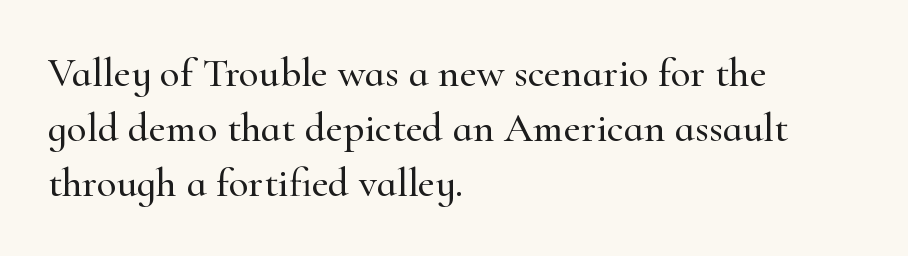
Q: Is the text italic (slanted)? A: No, it is upright.
Q: Is the typeface a serif or a sans-serif typeface? A: Serif.
Q: Is the text underlined? A: No.
Q: How is the paragraph aligned? A: Left-aligned.
Q: Is the spacing between letters normal or unusually wide? A: Normal.
Q: Is the spacing between lines tight, normal or loose? A: Normal.
Q: Width (condensed, normal, or wide)? A: Normal.
Q: Stroke contrast? A: High.
Q: x-height? A: Small.
Q: Monospaced? A: No.
